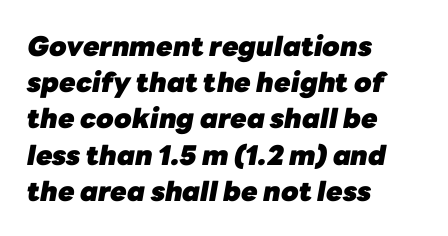
Q: Is the text bold? A: Yes.
Q: Is the text italic (slanted)? A: Yes, it leans right by about 10 degrees.
Q: Is the text underlined? A: No.
Q: How is the paragraph aligned? A: Left-aligned.
Q: Is the spacing between letters normal or unusually wide? A: Normal.
Q: Is the spacing between lines tight, normal or loose? A: Normal.
